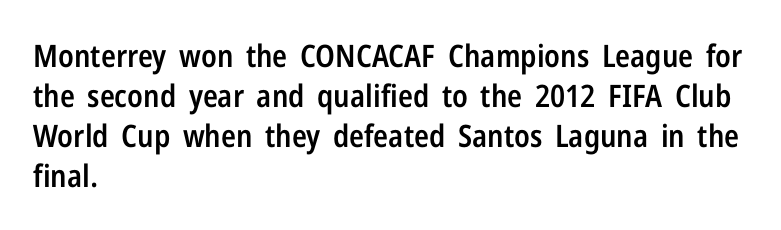
Q: Is the text bold? A: Semi-bold.
Q: Is the text italic (slanted)? A: No, it is upright.
Q: Is the typeface a serif or a sans-serif typeface? A: Sans-serif.
Q: Is the text underlined? A: No.
Q: How is the paragraph aligned? A: Left-aligned.
Q: Is the spacing between letters normal or unusually wide? A: Normal.
Q: Is the spacing between lines tight, normal or loose? A: Normal.
Q: Width (condensed, normal, or wide)? A: Condensed.
Q: Stroke contrast? A: Low.
Q: x-height? A: Medium.
Q: Monospaced? A: No.
